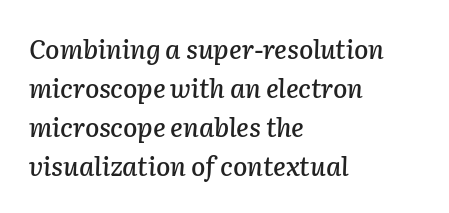
Q: Is the text italic (slanted)? A: Yes, it leans right by about 2 degrees.
Q: Is the text underlined? A: No.
Q: How is the paragraph aligned? A: Left-aligned.
Q: Is the spacing between letters normal or unusually wide? A: Normal.
Q: Is the spacing between lines tight, normal or loose? A: Normal.
